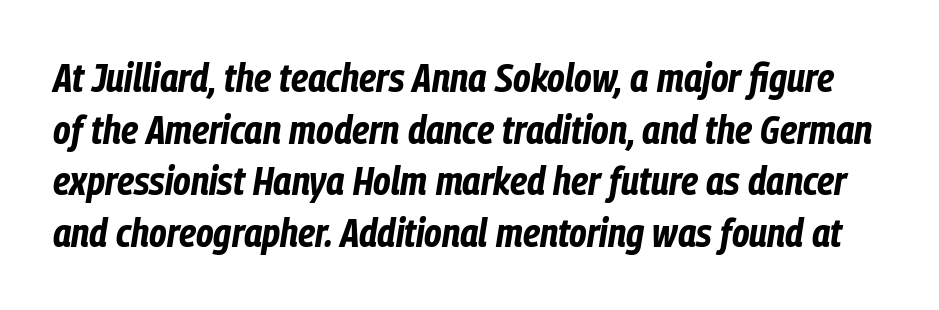
You'd pick this weight for a headline — it's a proper bold. Vertically, the passage feels balanced, rows spaced as you'd expect. The type is set solid horizontally, with unmodified tracking. Proportional: the letters do not fall into vertical columns. Characters are canted at an angle relative to the baseline's perpendicular.
